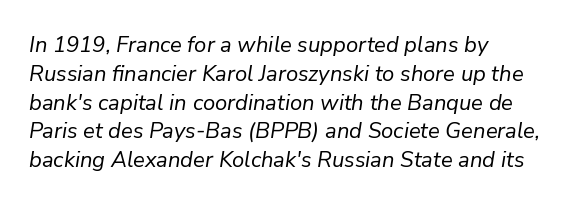
{"italic": "yes", "lean": "right", "slant_degrees": 9, "bold": "no", "underline": "no", "align": "left", "line_spacing": "normal", "line_spacing_ratio": 1.31, "letter_spacing": "normal", "letter_spacing_em": 0.0, "glyph_px": 22}
